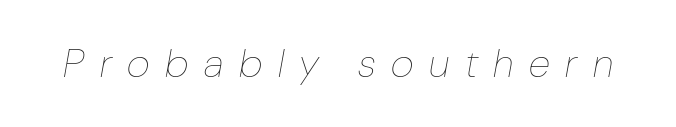
The tracking reads as deliberately expanded to a designer's eye. Every character sits at an angle, as italics do. Do the characters align in a grid? No, the font is proportional. Glance below the letters and you will spot only blank space. Vertical stems look standard width or narrower in stroke.
